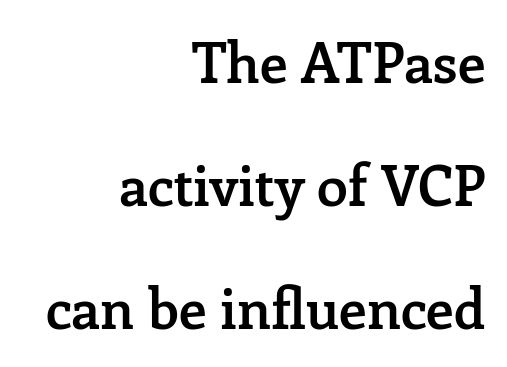
Q: Is the text bold? A: Semi-bold.
Q: Is the text italic (slanted)? A: No, it is upright.
Q: Is the typeface a serif or a sans-serif typeface? A: Serif.
Q: Is the text underlined? A: No.
Q: How is the paragraph aligned? A: Right-aligned.
Q: Is the spacing between letters normal or unusually wide? A: Normal.
Q: Is the spacing between lines tight, normal or loose? A: Loose.
Q: Width (condensed, normal, or wide)? A: Normal.
Q: Stroke contrast? A: Low.
Q: x-height? A: Medium.
Q: Monospaced? A: No.
